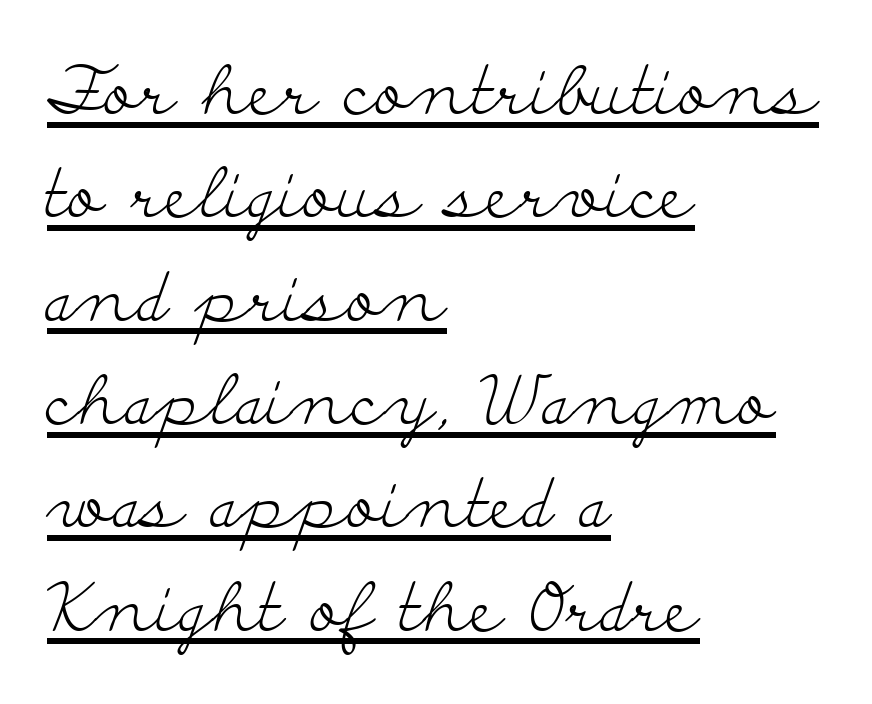
The image shows 68 px light, wide serif type; set left-aligned, normal line spacing (1.52x), normal letter spacing, underlined; low stroke contrast and a small x-height.
